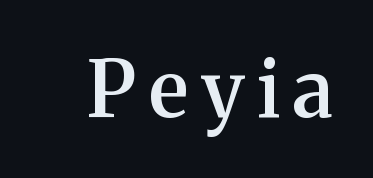
Q: Is the text bold? A: Semi-bold.
Q: Is the text italic (slanted)? A: No, it is upright.
Q: Is the typeface a serif or a sans-serif typeface? A: Serif.
Q: Is the text underlined? A: No.
Q: Width (condensed, normal, or wide)? A: Normal.
Q: Stroke contrast? A: Medium.
Q: x-height? A: Medium.
Q: Monospaced? A: No.
